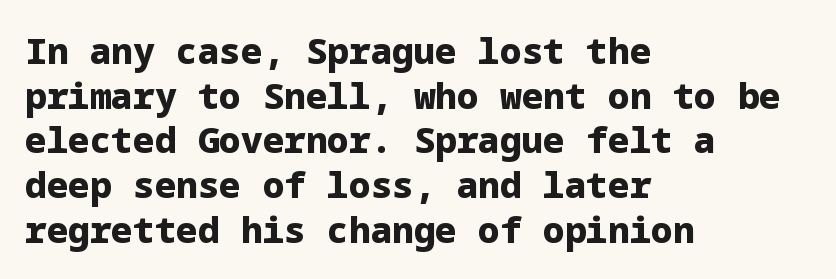
Q: Is the text bold? A: Yes.
Q: Is the text italic (slanted)? A: No, it is upright.
Q: Is the typeface a serif or a sans-serif typeface? A: Sans-serif.
Q: Is the text underlined? A: No.
Q: How is the paragraph aligned? A: Left-aligned.
Q: Is the spacing between letters normal or unusually wide? A: Normal.
Q: Width (condensed, normal, or wide)? A: Normal.
Q: Stroke contrast? A: Low.
Q: x-height? A: Medium.
